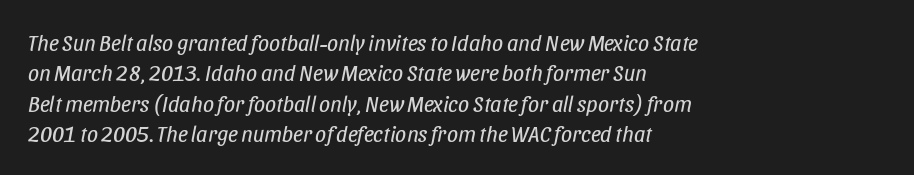
Q: Is the text bold? A: No.
Q: Is the text italic (slanted)? A: Yes, it leans right by about 11 degrees.
Q: Is the text underlined? A: No.
Q: How is the paragraph aligned? A: Left-aligned.
Q: Is the spacing between letters normal or unusually wide? A: Normal.
Q: Is the spacing between lines tight, normal or loose? A: Normal.
